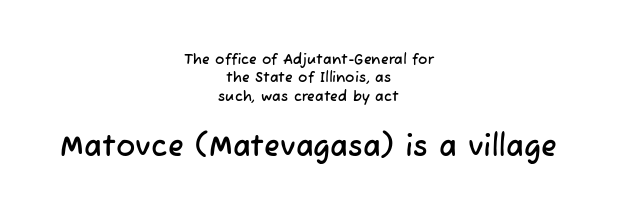
{"serif": "no", "width": "normal", "stroke_contrast": "low", "x_height": "medium", "monospaced": "no", "underline": "no", "align": "center", "line_spacing": "normal", "line_spacing_ratio": 1.31, "letter_spacing": "normal", "letter_spacing_em": 0.0, "larger_block": "second", "size_ratio": 2.07, "glyph_px": 29}
